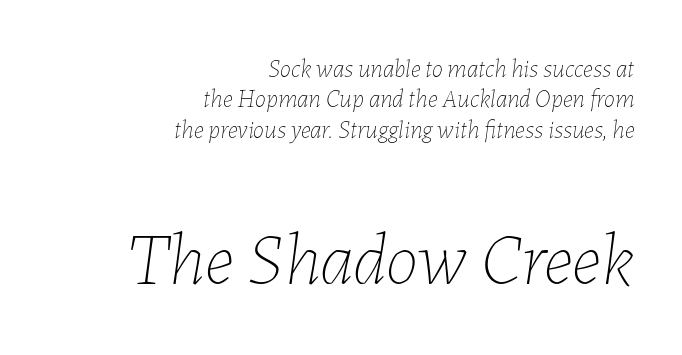
{"italic": "yes", "lean": "right", "slant_degrees": 7, "bold": "no", "weight": "thin", "width": "normal", "stroke_contrast": "low", "x_height": "medium", "monospaced": "no", "underline": "no", "align": "right", "line_spacing_ratio": 1.22, "letter_spacing": "normal", "letter_spacing_em": 0.0, "larger_block": "second", "size_ratio": 2.96, "glyph_px": 74}
